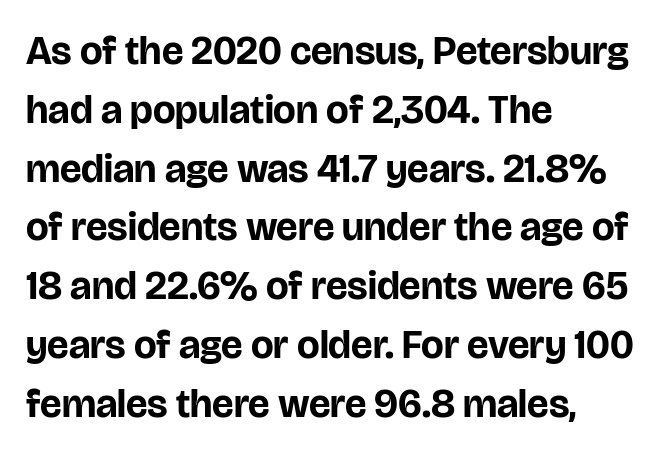
{"serif": "no", "italic": "no", "bold": "yes", "weight": "bold", "width": "normal", "stroke_contrast": "low", "x_height": "large", "monospaced": "no", "underline": "no", "align": "left", "line_spacing": "normal", "line_spacing_ratio": 1.47, "letter_spacing": "normal", "letter_spacing_em": 0.0, "glyph_px": 40}
